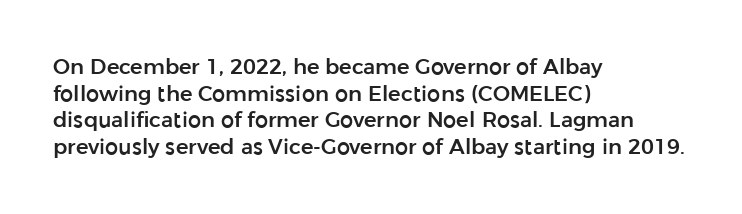
The image shows 21 px text type, upright; set left-aligned, normal line spacing (1.27x), normal letter spacing, not underlined.
